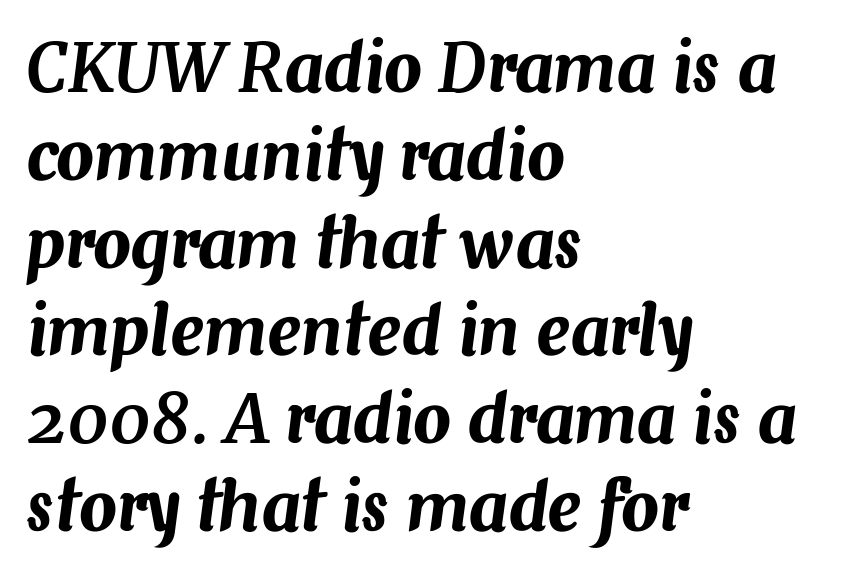
The text block is weighted toward the left margin, trailing off unevenly rightward. The strip under each line holds only bare page. Is there much room between lines? A standard amount, neither cramped nor airy. Compared with ordinary roman type, these characters are visibly tilted.
